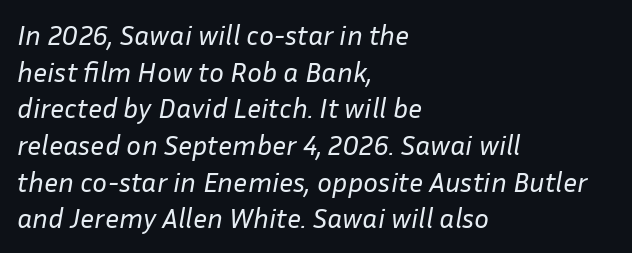
{"italic": "yes", "lean": "right", "slant_degrees": 10, "bold": "no", "weight": "regular", "width": "normal", "stroke_contrast": "low", "x_height": "medium", "monospaced": "no", "underline": "no", "align": "left", "line_spacing": "normal", "line_spacing_ratio": 1.31, "letter_spacing": "normal", "letter_spacing_em": 0.0, "glyph_px": 28}
